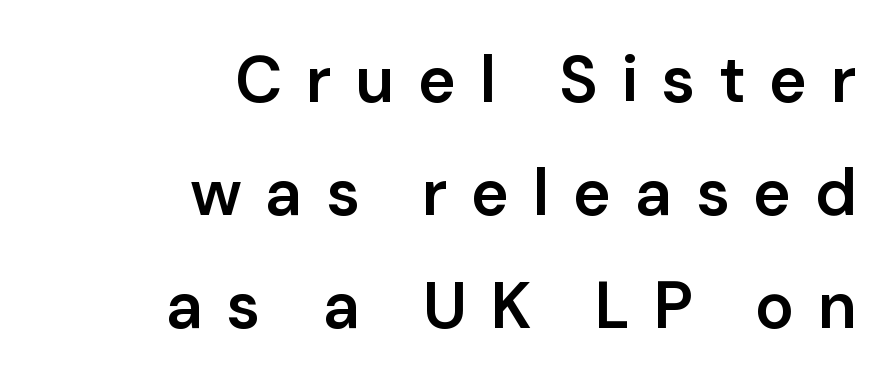
{"serif": "no", "italic": "no", "bold": "semi", "weight": "semibold", "width": "normal", "stroke_contrast": "low", "x_height": "medium", "monospaced": "no", "underline": "no", "align": "right", "line_spacing_ratio": 1.74, "letter_spacing": "wide", "letter_spacing_em": 0.36, "glyph_px": 65}
